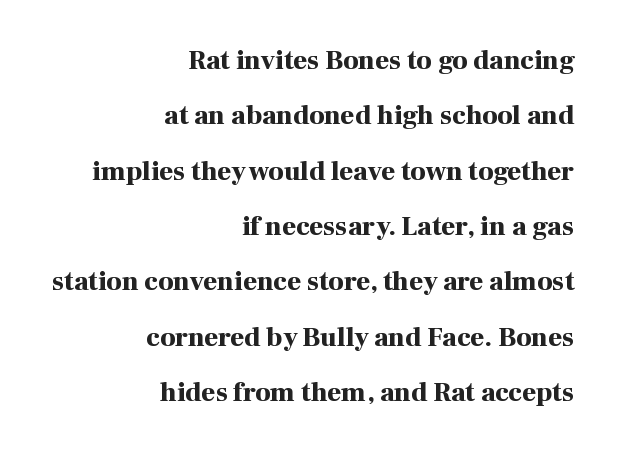
The image shows 27 px bold type, upright; set right-aligned, loose line spacing (2.05x), normal letter spacing, not underlined.
